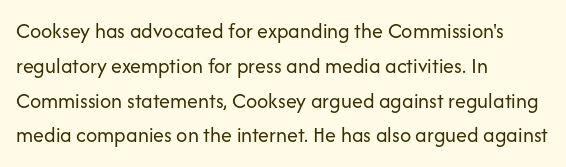
All the whitespace from short lines collects on the right. No extra tracking has been applied to these lines. Characters remain perfectly vertical along every line. The space beneath each line is pristine and unruled. Vertical stems look standard width or narrower in stroke.
